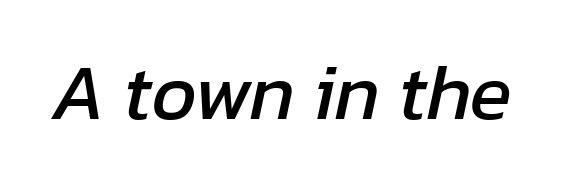
The image shows 78 px text type, italic (leaning right); set normal letter spacing, not underlined; low stroke contrast and a medium x-height.
